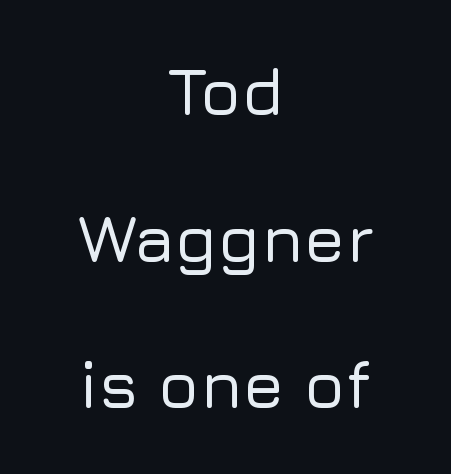
{"serif": "no", "italic": "no", "width": "normal", "stroke_contrast": "low", "x_height": "medium", "monospaced": "no", "underline": "no", "align": "center", "line_spacing": "loose", "line_spacing_ratio": 2.19, "letter_spacing": "normal", "letter_spacing_em": 0.0, "glyph_px": 67}
